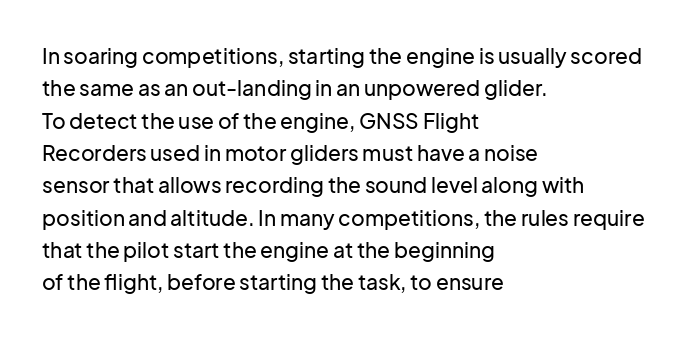
{"italic": "no", "underline": "no", "align": "left", "line_spacing": "normal", "line_spacing_ratio": 1.54, "letter_spacing": "normal", "letter_spacing_em": 0.0, "glyph_px": 21}
